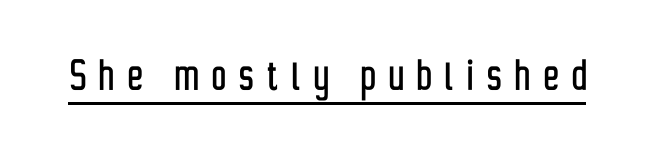
Q: Is the text italic (slanted)? A: No, it is upright.
Q: Is the typeface a serif or a sans-serif typeface? A: Sans-serif.
Q: Is the text underlined? A: Yes.
Q: Is the spacing between letters normal or unusually wide? A: Unusually wide.
Q: Width (condensed, normal, or wide)? A: Condensed.
Q: Stroke contrast? A: Low.
Q: x-height? A: Medium.
Q: Monospaced? A: No.
